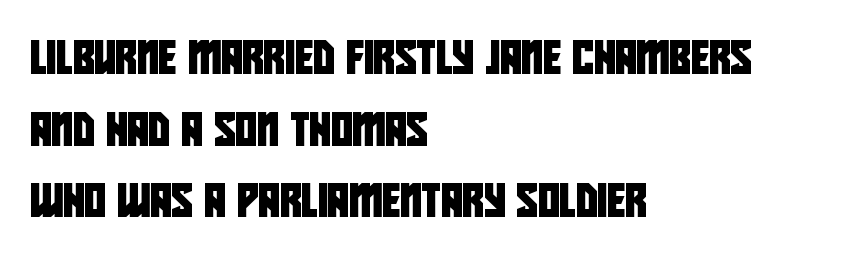
Q: Is the typeface a serif or a sans-serif typeface? A: Sans-serif.
Q: Is the text underlined? A: No.
Q: How is the paragraph aligned? A: Left-aligned.
Q: Is the spacing between letters normal or unusually wide? A: Normal.
Q: Is the spacing between lines tight, normal or loose? A: Loose.
Q: Width (condensed, normal, or wide)? A: Condensed.
Q: Stroke contrast? A: Low.
Q: x-height? A: Large.
Q: Monospaced? A: No.
